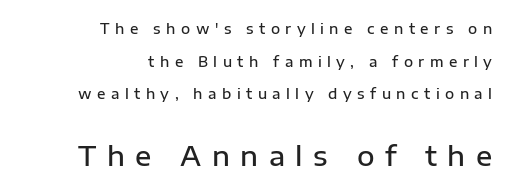
{"italic": "no", "bold": "semi", "underline": "no", "align": "right", "line_spacing": "loose", "line_spacing_ratio": 2.33, "letter_spacing": "wide", "letter_spacing_em": 0.39, "larger_block": "second", "size_ratio": 1.93, "glyph_px": 27}
